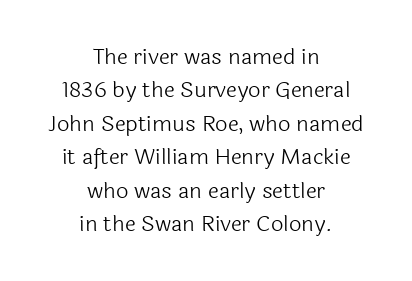
The image shows 22 px text type, upright; set centered, normal line spacing (1.52x), normal letter spacing, not underlined.
